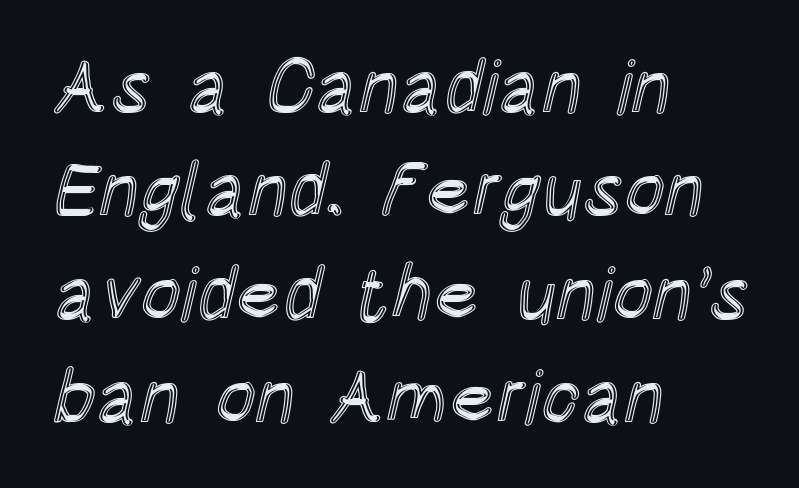
Q: Is the text italic (slanted)? A: Yes.
Q: Is the text underlined? A: No.
Q: How is the paragraph aligned? A: Left-aligned.
Q: Is the spacing between letters normal or unusually wide? A: Normal.
Q: Is the spacing between lines tight, normal or loose? A: Normal.
Q: Width (condensed, normal, or wide)? A: Condensed.
Q: x-height? A: Large.
Q: Monospaced? A: No.
